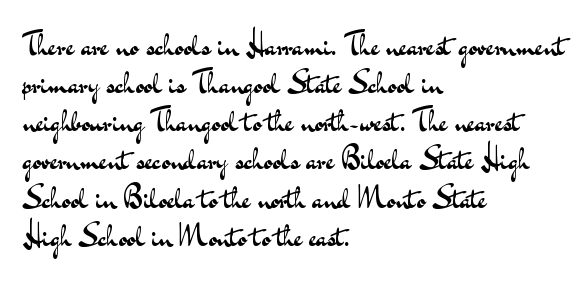
The image shows 31 px regular-weight, wide sans-serif type; set left-aligned, line spacing 1.23x, normal letter spacing, not underlined; medium stroke contrast and a small x-height.
